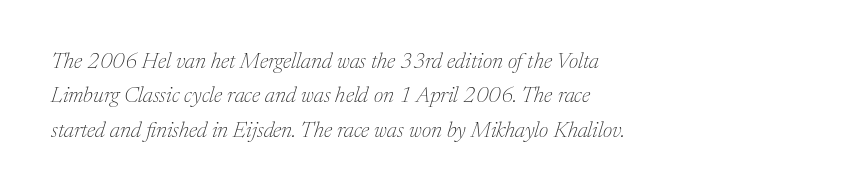
{"italic": "yes", "lean": "right", "slant_degrees": 17, "bold": "no", "underline": "no", "align": "left", "line_spacing": "normal", "line_spacing_ratio": 1.56, "letter_spacing": "normal", "letter_spacing_em": 0.0, "glyph_px": 22}
